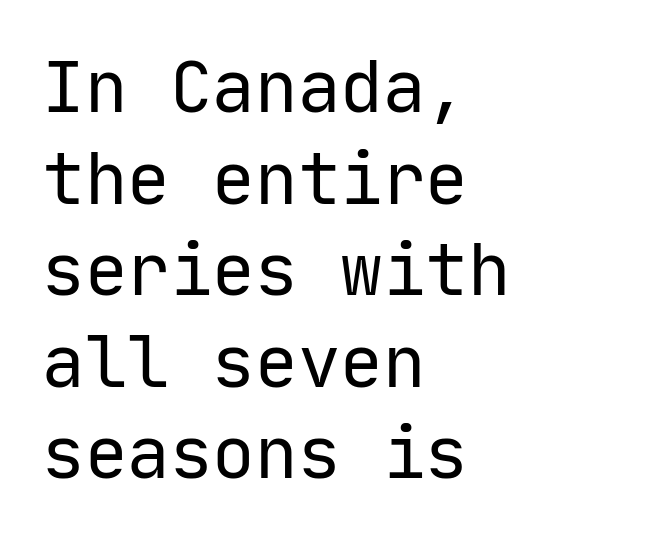
Q: Is the text bold? A: No.
Q: Is the text italic (slanted)? A: No, it is upright.
Q: Is the typeface a serif or a sans-serif typeface? A: Sans-serif.
Q: Is the text underlined? A: No.
Q: How is the paragraph aligned? A: Left-aligned.
Q: Is the spacing between letters normal or unusually wide? A: Normal.
Q: Is the spacing between lines tight, normal or loose? A: Normal.
Q: Width (condensed, normal, or wide)? A: Normal.
Q: Stroke contrast? A: Low.
Q: x-height? A: Medium.
Q: Monospaced? A: Yes.
